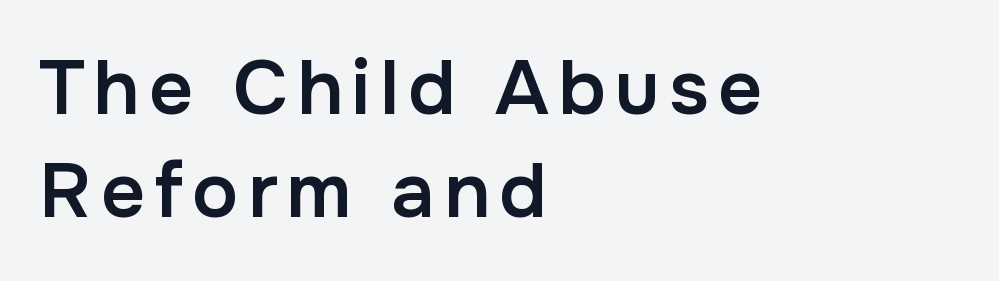
The image shows 77 px semibold sans-serif type, upright; set left-aligned, normal line spacing (1.34x), not underlined; low stroke contrast and a medium x-height.
